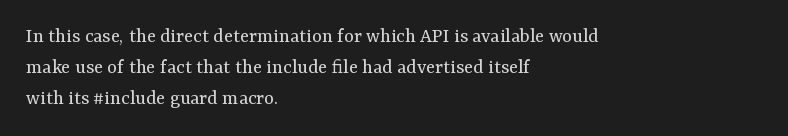
Q: Is the text bold? A: No.
Q: Is the text italic (slanted)? A: No, it is upright.
Q: Is the text underlined? A: No.
Q: How is the paragraph aligned? A: Left-aligned.
Q: Is the spacing between letters normal or unusually wide? A: Normal.
Q: Is the spacing between lines tight, normal or loose? A: Normal.
